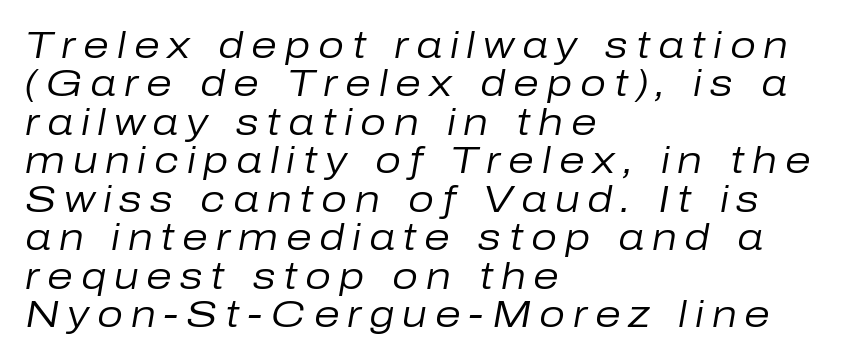
Q: Is the text bold? A: No.
Q: Is the text italic (slanted)? A: Yes, it leans right by about 10 degrees.
Q: Is the text underlined? A: No.
Q: How is the paragraph aligned? A: Left-aligned.
Q: Is the spacing between letters normal or unusually wide? A: Unusually wide.
Q: Is the spacing between lines tight, normal or loose? A: Tight.
Q: Width (condensed, normal, or wide)? A: Normal.
Q: Stroke contrast? A: Low.
Q: x-height? A: Medium.
Q: Monospaced? A: No.
